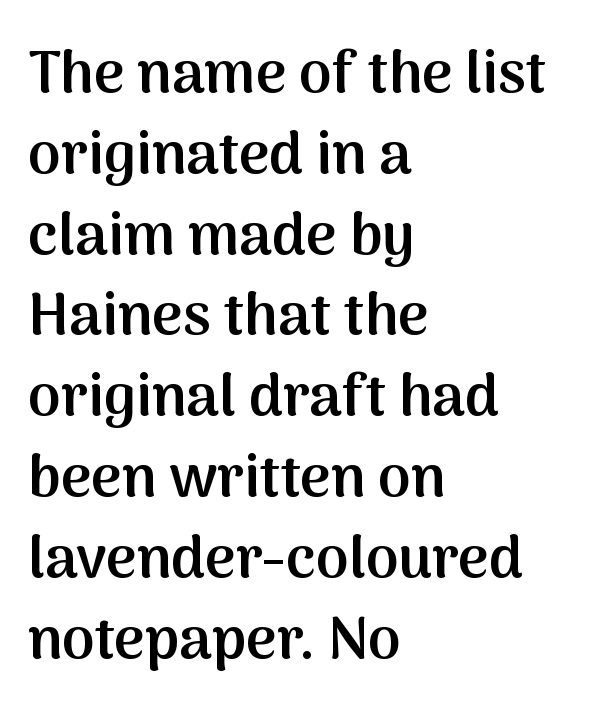
The image shows 59 px semibold sans-serif type, upright; set left-aligned, normal line spacing (1.37x), normal letter spacing, not underlined; medium stroke contrast and a medium x-height.
